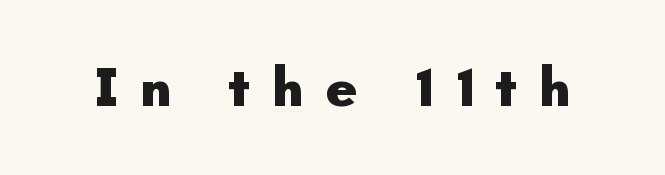
Looks like regular typesetting: each glyph gets only the width it needs. Underline: absent. Does the lettering tilt? It doesn't — this is upright. Caption: expanded tracking, letters set apart. Heft: maximum for text — a bold.
